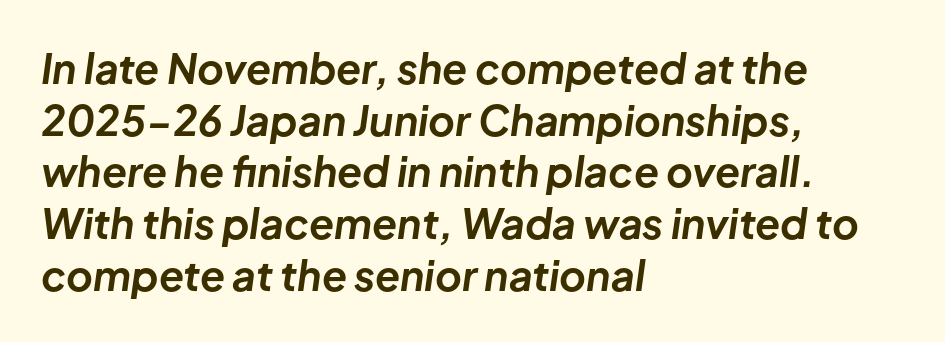
The image shows 41 px bold type, italic (leaning right); set left-aligned, normal line spacing (1.26x), normal letter spacing, not underlined; low stroke contrast and a medium x-height.
